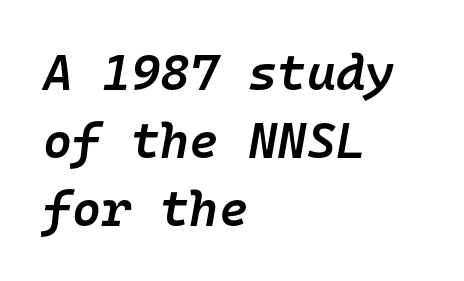
The image shows 50 px semibold type, italic (leaning right), monospaced; set left-aligned, normal line spacing (1.36x), normal letter spacing, not underlined; low stroke contrast and a medium x-height.
